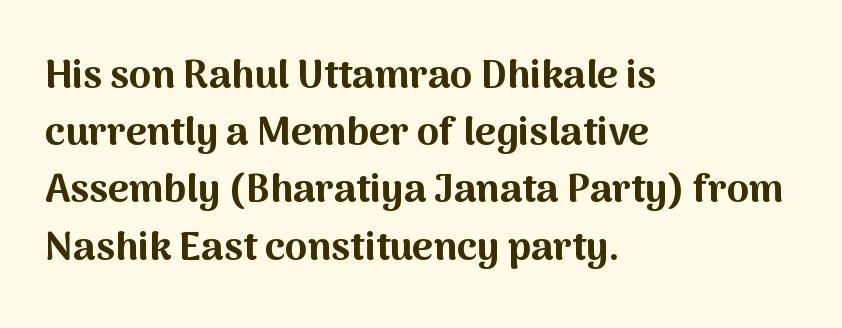
Are there feet on the stems? There aren't — it's a sans. Has an underline been added? It has not. Nobody touched the tracking dial on this one. No italicization has been applied; the sample stays upright.
